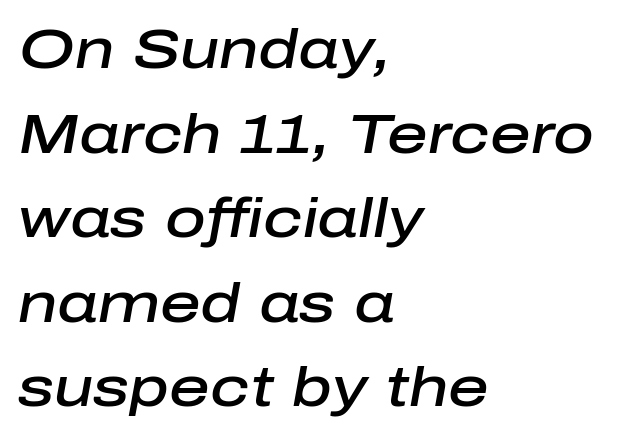
Character widths vary here, with narrow letters taking less room than wide ones. Notice how the stems are inclined rather than vertical — that's the hallmark of italics. Students, this is semibold: more ink than regular, less than bold. Baseline-to-baseline distance is the conventional proportion of letter height.
